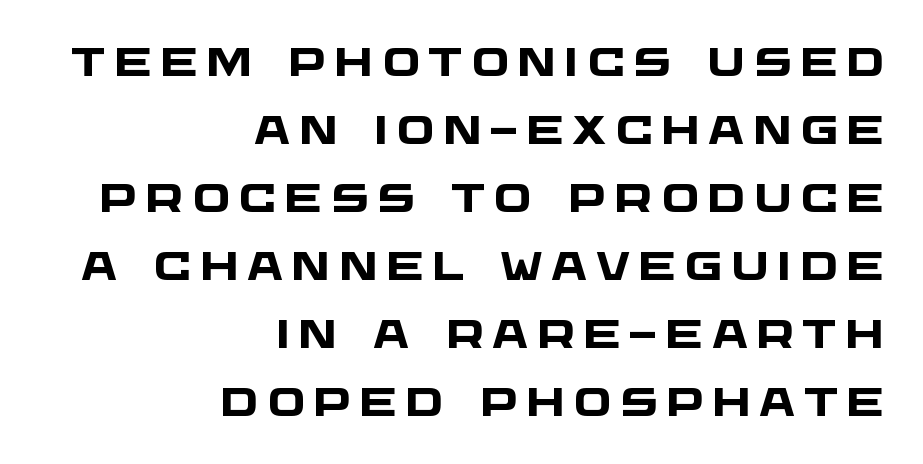
Visually the block forms a straight wall on the right and a jagged coastline on the left. Inter-character spacing is expanded well beyond the font's built-in metrics. These lines sit exactly where default settings would place them. This rendering employs a face without finishing strokes, i.e., a sans-serif.
